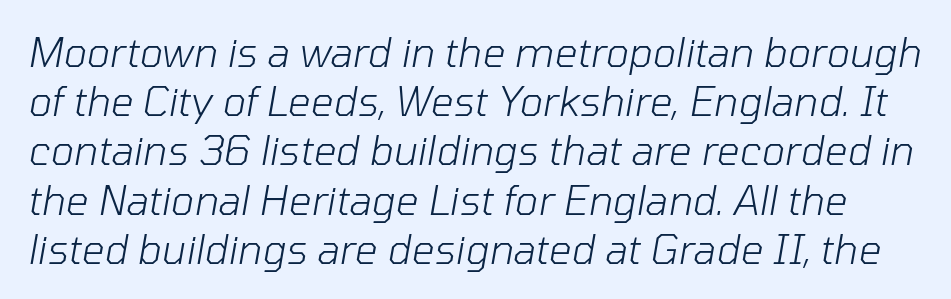
{"italic": "yes", "lean": "right", "slant_degrees": 10, "bold": "no", "weight": "light", "width": "normal", "stroke_contrast": "low", "x_height": "medium", "monospaced": "no", "underline": "no", "line_spacing_ratio": 1.23, "letter_spacing": "normal", "letter_spacing_em": 0.0, "glyph_px": 40}
